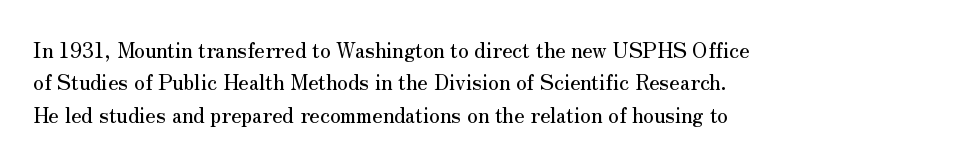
{"italic": "no", "underline": "no", "align": "left", "line_spacing": "normal", "line_spacing_ratio": 1.54, "letter_spacing": "normal", "letter_spacing_em": 0.0, "glyph_px": 21}
